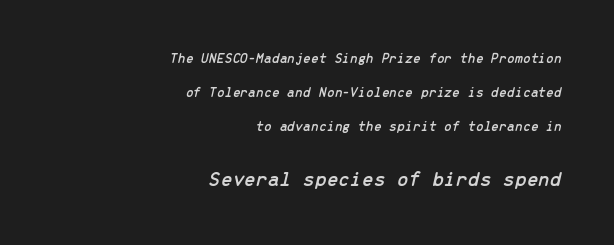
The image shows 21 px text type, italic (leaning right); set right-aligned, loose line spacing (2.42x), normal letter spacing, not underlined; the second (bottom) block is 1.5x larger.
